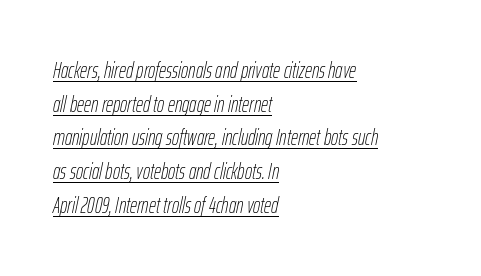
Q: Is the text bold? A: No.
Q: Is the text italic (slanted)? A: Yes, it leans right by about 12 degrees.
Q: Is the text underlined? A: Yes.
Q: How is the paragraph aligned? A: Left-aligned.
Q: Is the spacing between letters normal or unusually wide? A: Normal.
Q: Is the spacing between lines tight, normal or loose? A: Normal.
